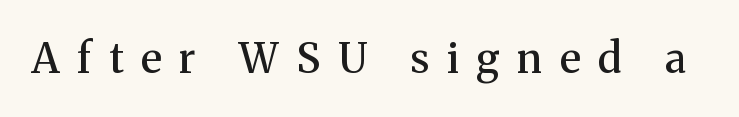
The image shows 41 px semibold serif type, upright; set unusually wide letter spacing (+0.43 em), not underlined; medium stroke contrast and a medium x-height.
